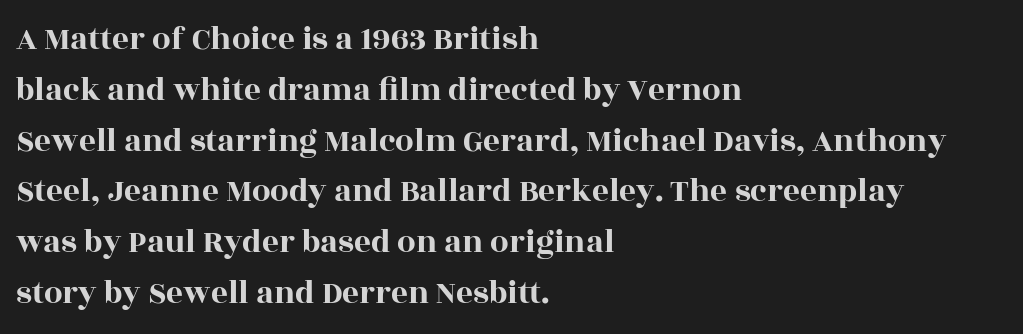
Does the leading feel generous? No, just average. Words appear dense and cohesive because spacing is normal. A typesetter would call this proportional, since set widths differ per character. This rendering uses left alignment, leaving the right contour irregular. Notice how the stems are strictly vertical — no italics here. Does the type have serifs? Yes, each stem ends in a small foot.
